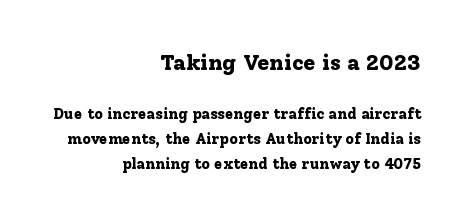
The image shows 22 px bold type, upright; set right-aligned, normal line spacing (1.69x), normal letter spacing, not underlined; the first (top) block is 1.47x larger.
